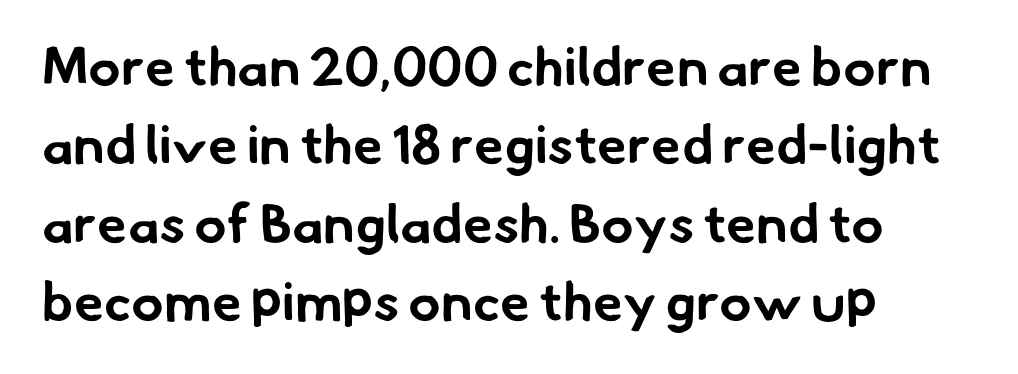
{"serif": "no", "bold": "yes", "weight": "bold", "width": "normal", "stroke_contrast": "low", "x_height": "small", "monospaced": "no", "underline": "no", "align": "left", "line_spacing": "normal", "line_spacing_ratio": 1.45, "letter_spacing": "normal", "letter_spacing_em": 0.0, "glyph_px": 54}
